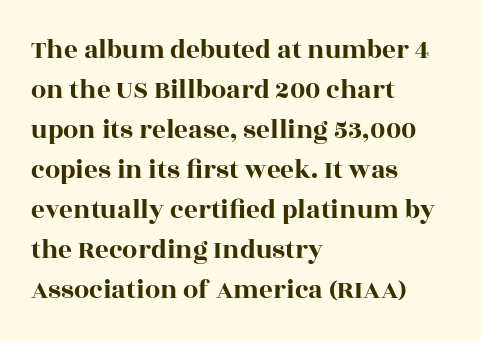
Q: Is the text italic (slanted)? A: No, it is upright.
Q: Is the text underlined? A: No.
Q: How is the paragraph aligned? A: Left-aligned.
Q: Is the spacing between letters normal or unusually wide? A: Normal.
Q: Is the spacing between lines tight, normal or loose? A: Normal.
